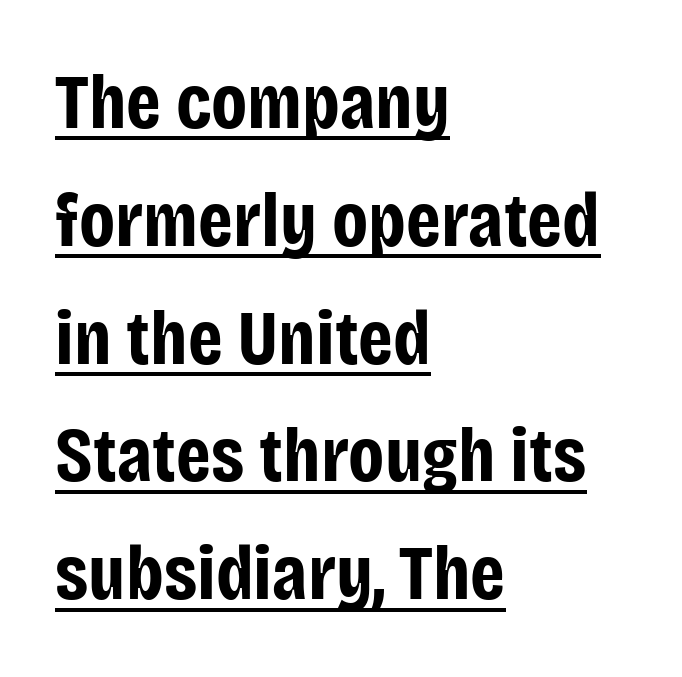
Q: Is the text bold? A: Yes.
Q: Is the text italic (slanted)? A: No, it is upright.
Q: Is the typeface a serif or a sans-serif typeface? A: Sans-serif.
Q: Is the text underlined? A: Yes.
Q: How is the paragraph aligned? A: Left-aligned.
Q: Is the spacing between letters normal or unusually wide? A: Normal.
Q: Is the spacing between lines tight, normal or loose? A: Normal.
Q: Width (condensed, normal, or wide)? A: Condensed.
Q: Stroke contrast? A: Low.
Q: x-height? A: Large.
Q: Monospaced? A: No.
